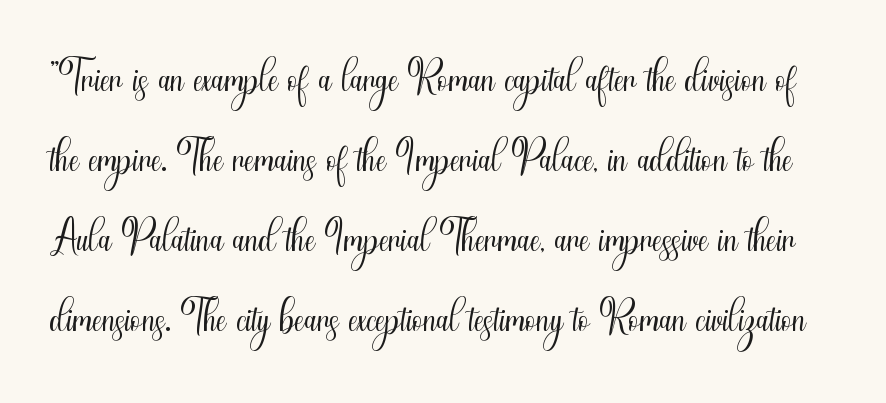
The image shows 62 px light, condensed sans-serif type; set normal line spacing (1.29x), normal letter spacing, not underlined; medium stroke contrast and a small x-height.
